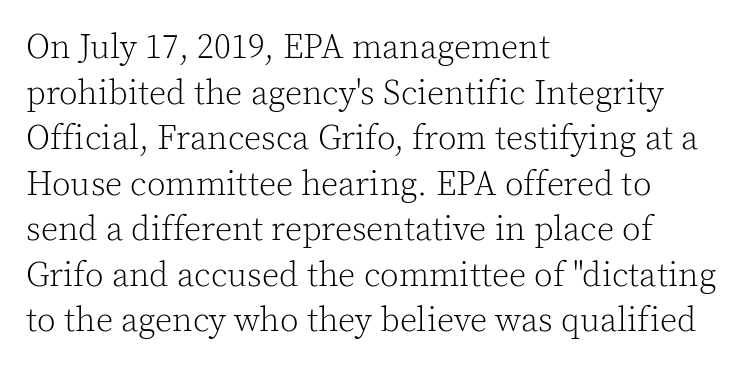
Q: Is the text bold? A: No.
Q: Is the text italic (slanted)? A: No, it is upright.
Q: Is the typeface a serif or a sans-serif typeface? A: Serif.
Q: Is the text underlined? A: No.
Q: How is the paragraph aligned? A: Left-aligned.
Q: Is the spacing between letters normal or unusually wide? A: Normal.
Q: Is the spacing between lines tight, normal or loose? A: Normal.
Q: Width (condensed, normal, or wide)? A: Normal.
Q: x-height? A: Medium.
Q: Monospaced? A: No.
